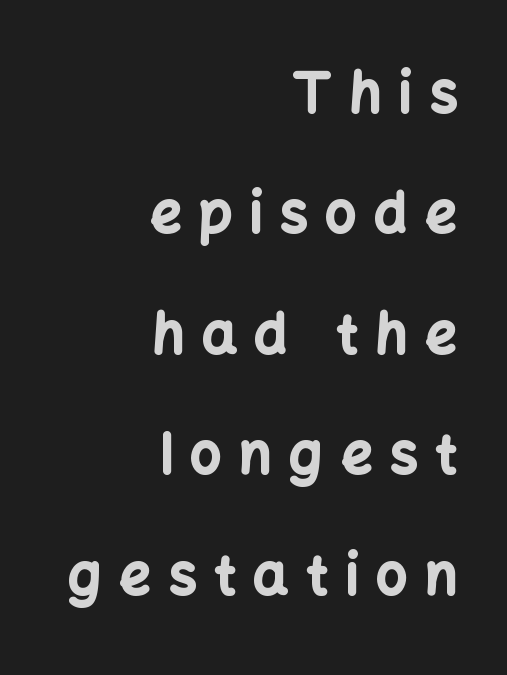
The image shows 55 px bold sans-serif type, upright; set right-aligned, loose line spacing (2.19x), unusually wide letter spacing (+0.32 em), not underlined; low stroke contrast and a medium x-height.
